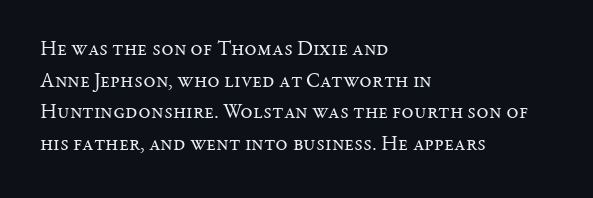
{"italic": "no", "bold": "no", "underline": "no", "align": "left", "line_spacing": "normal", "line_spacing_ratio": 1.51, "letter_spacing": "normal", "letter_spacing_em": 0.0, "glyph_px": 21}
